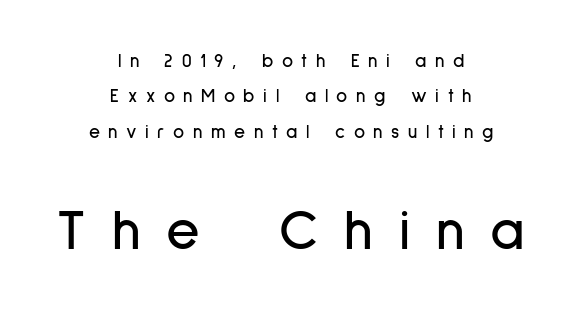
A typesetter would label this face a sans. Two sizes are in play, and the larger belongs to the second block. Posture: upright roman. A typesetter would call this heavily tracked-out type. The paragraph has two soft edges and a firm central axis. The face used here is proportionally spaced, like ordinary book or web type.
